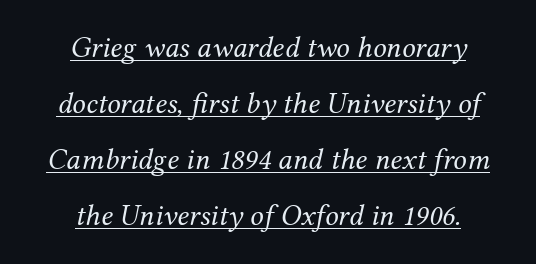
Q: Is the text bold? A: No.
Q: Is the text italic (slanted)? A: Yes, it leans right by about 12 degrees.
Q: Is the typeface a serif or a sans-serif typeface? A: Serif.
Q: Is the text underlined? A: Yes.
Q: How is the paragraph aligned? A: Centered.
Q: Is the spacing between letters normal or unusually wide? A: Normal.
Q: Width (condensed, normal, or wide)? A: Normal.
Q: Stroke contrast? A: Medium.
Q: x-height? A: Medium.
Q: Monospaced? A: No.
